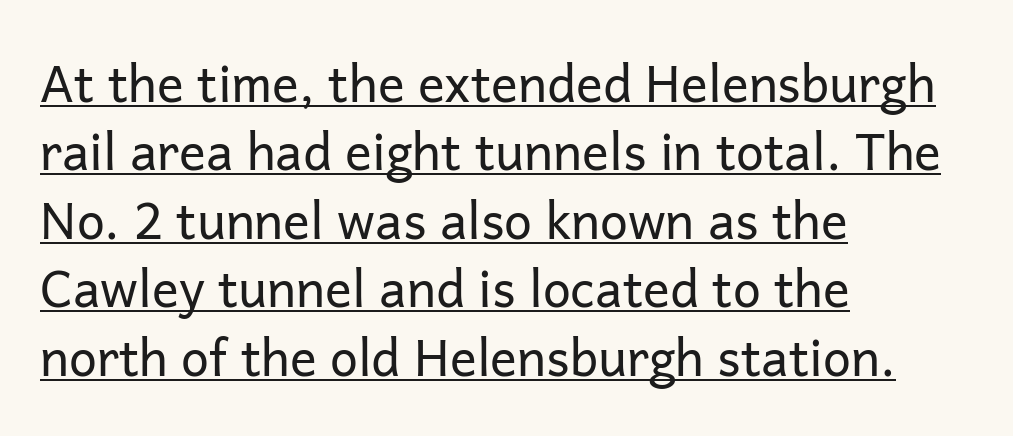
Q: Is the text bold? A: No.
Q: Is the text italic (slanted)? A: No, it is upright.
Q: Is the typeface a serif or a sans-serif typeface? A: Sans-serif.
Q: Is the text underlined? A: Yes.
Q: How is the paragraph aligned? A: Left-aligned.
Q: Is the spacing between letters normal or unusually wide? A: Normal.
Q: Is the spacing between lines tight, normal or loose? A: Normal.
Q: Width (condensed, normal, or wide)? A: Normal.
Q: Stroke contrast? A: Low.
Q: x-height? A: Medium.
Q: Monospaced? A: No.
